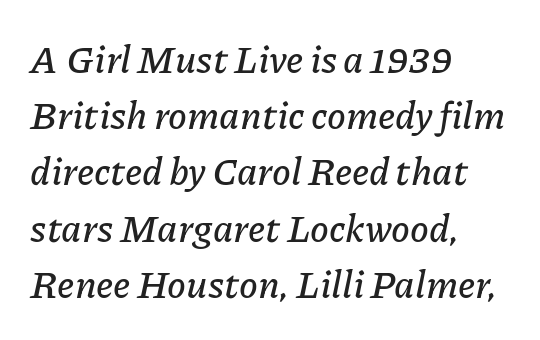
Short note: letters normally spaced. A typesetter would call this proportional, since set widths differ per character. Designer's note — italics engaged. No word sits above an underline.
